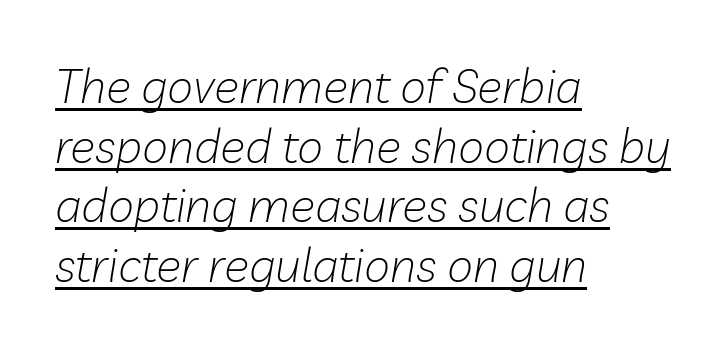
The tracking reads as untouched default to a designer's eye. Every word sits above its own underline. Looks like regular typesetting: each glyph gets only the width it needs. Rows of type keep a routine distance in the vertical direction.
